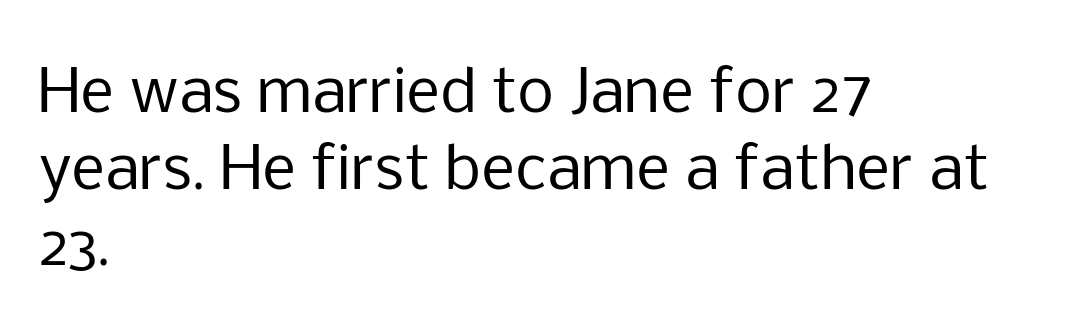
{"serif": "no", "italic": "no", "bold": "no", "weight": "regular", "width": "normal", "stroke_contrast": "low", "x_height": "medium", "monospaced": "no", "underline": "no", "align": "left", "line_spacing": "normal", "line_spacing_ratio": 1.3, "letter_spacing": "normal", "letter_spacing_em": 0.0, "glyph_px": 59}
